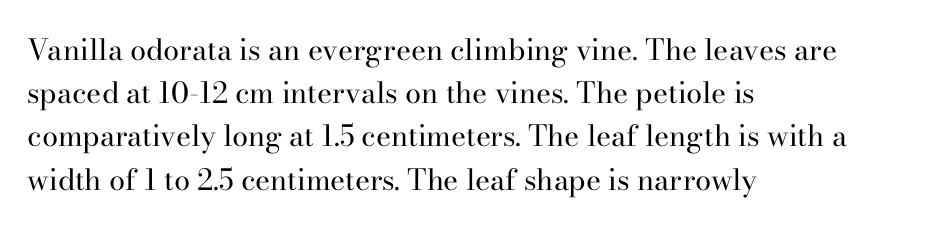
Q: Is the text bold? A: No.
Q: Is the text italic (slanted)? A: No, it is upright.
Q: Is the typeface a serif or a sans-serif typeface? A: Serif.
Q: Is the text underlined? A: No.
Q: How is the paragraph aligned? A: Left-aligned.
Q: Is the spacing between letters normal or unusually wide? A: Normal.
Q: Is the spacing between lines tight, normal or loose? A: Normal.
Q: Width (condensed, normal, or wide)? A: Normal.
Q: Stroke contrast? A: High.
Q: x-height? A: Small.
Q: Monospaced? A: No.
